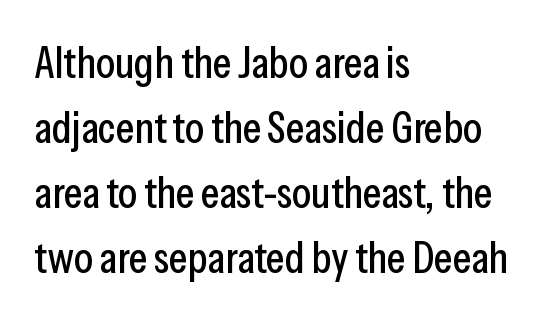
The image shows 44 px condensed sans-serif type, upright; set left-aligned, normal line spacing (1.48x), normal letter spacing, not underlined; low stroke contrast and a medium x-height.
